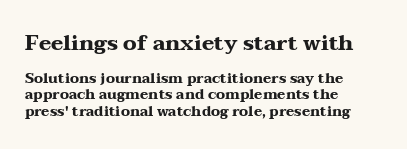
Q: Is the text bold? A: Yes.
Q: Is the text italic (slanted)? A: No, it is upright.
Q: Is the text underlined? A: No.
Q: How is the paragraph aligned? A: Left-aligned.
Q: Is the spacing between letters normal or unusually wide? A: Normal.
Q: Which block of text is set in a larger size, the first (top) or the second (bottom)? A: The first (top) one.
